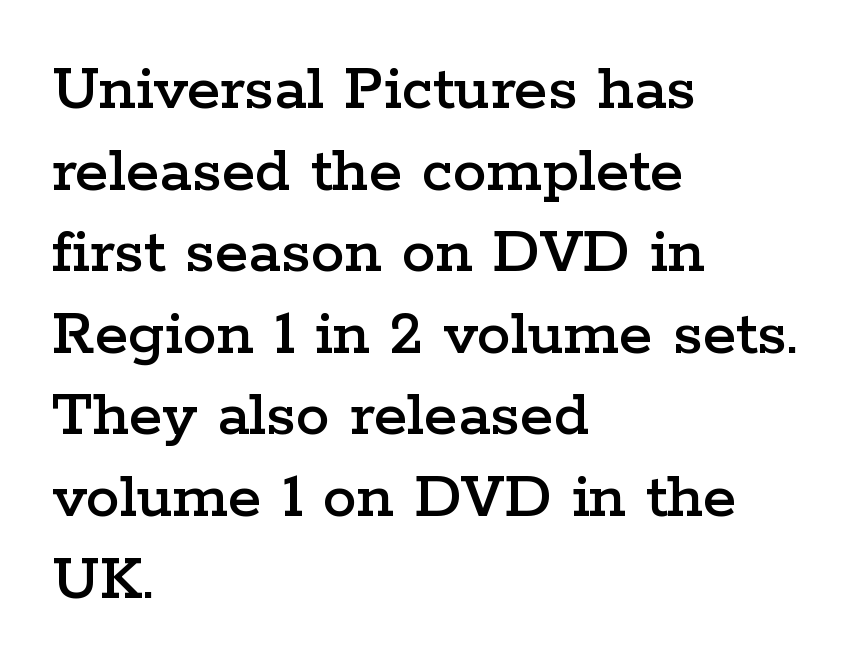
The image shows 68 px wide serif type, upright; set left-aligned, line spacing 1.2x, normal letter spacing, not underlined; low stroke contrast and a medium x-height.
